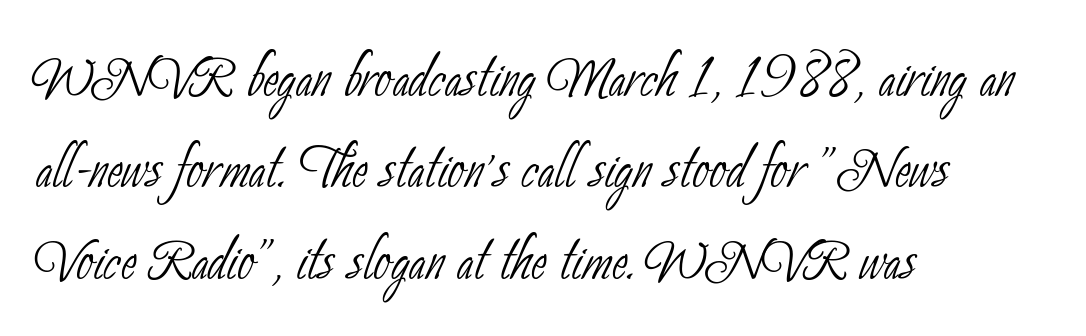
The image shows 75 px thin, condensed sans-serif type; set left-aligned, line spacing 1.22x, normal letter spacing, not underlined; low stroke contrast and a small x-height.
